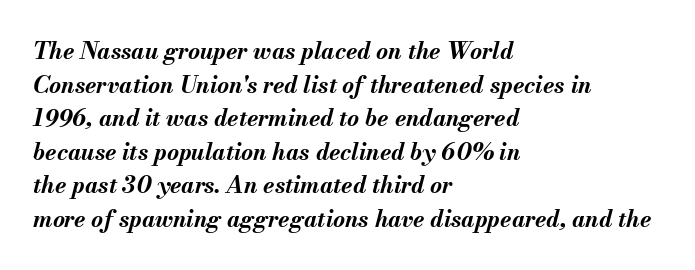
Q: Is the text bold? A: Yes.
Q: Is the text italic (slanted)? A: Yes, it leans right by about 13 degrees.
Q: Is the text underlined? A: No.
Q: How is the paragraph aligned? A: Left-aligned.
Q: Is the spacing between letters normal or unusually wide? A: Normal.
Q: Is the spacing between lines tight, normal or loose? A: Normal.
